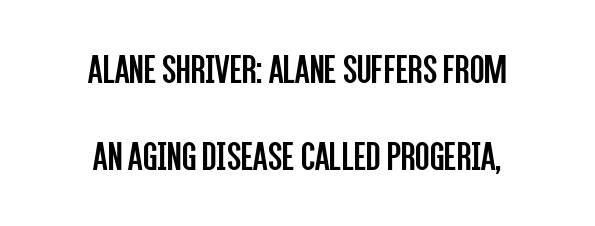
{"serif": "no", "italic": "no", "bold": "no", "weight": "regular", "width": "condensed", "stroke_contrast": "low", "x_height": "large", "monospaced": "no", "underline": "no", "align": "center", "line_spacing": "loose", "line_spacing_ratio": 2.07, "letter_spacing": "normal", "letter_spacing_em": 0.0, "glyph_px": 42}
